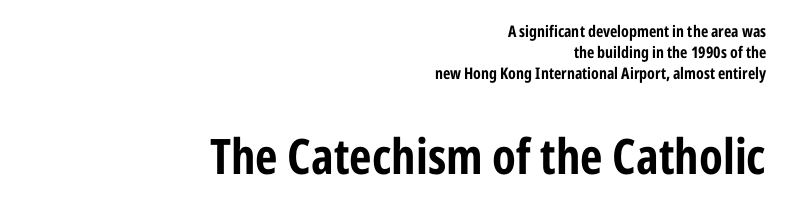
The image shows 49 px bold, condensed sans-serif type, upright; set right-aligned, normal line spacing (1.3x), normal letter spacing, not underlined; the second (bottom) block is 3.06x larger; low stroke contrast and a medium x-height.
